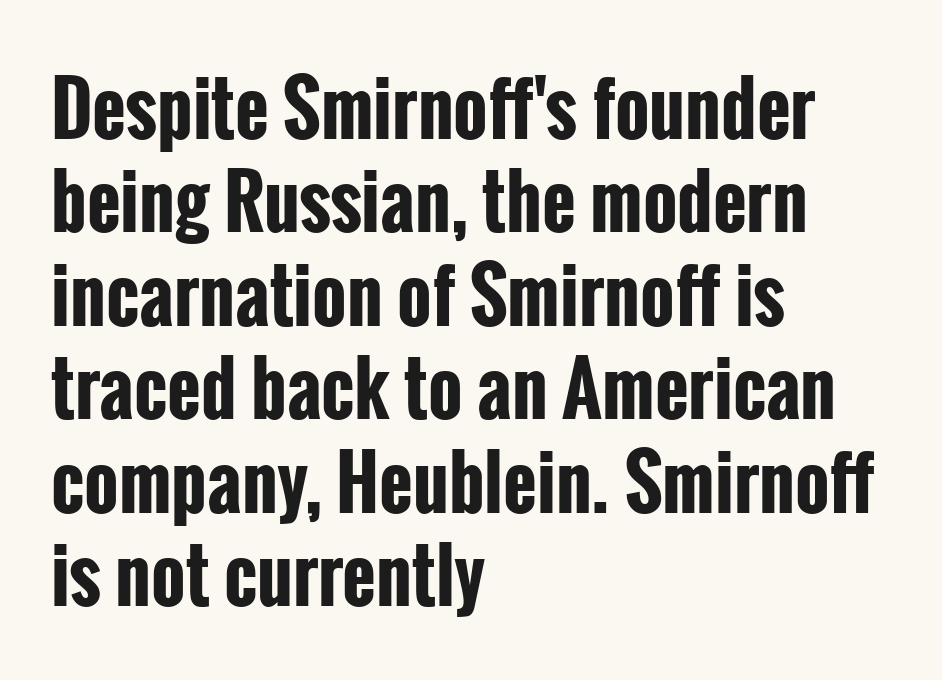
Q: Is the text bold? A: Yes.
Q: Is the text italic (slanted)? A: No, it is upright.
Q: Is the typeface a serif or a sans-serif typeface? A: Sans-serif.
Q: Is the text underlined? A: No.
Q: How is the paragraph aligned? A: Left-aligned.
Q: Is the spacing between letters normal or unusually wide? A: Normal.
Q: Is the spacing between lines tight, normal or loose? A: Normal.
Q: Width (condensed, normal, or wide)? A: Condensed.
Q: Stroke contrast? A: Low.
Q: x-height? A: Medium.
Q: Monospaced? A: No.
